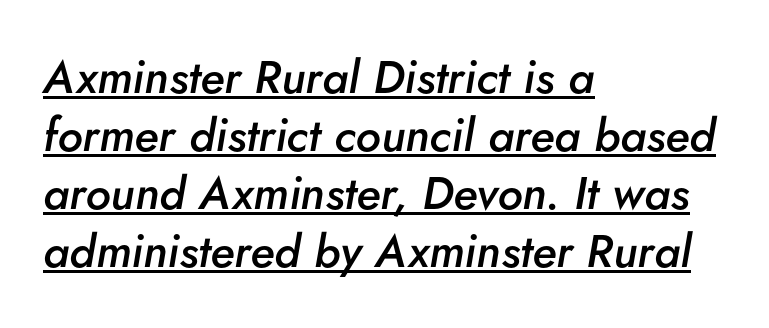
{"italic": "yes", "lean": "right", "slant_degrees": 5, "bold": "semi", "weight": "semibold", "width": "normal", "stroke_contrast": "low", "x_height": "small", "monospaced": "no", "underline": "yes", "align": "left", "line_spacing": "normal", "line_spacing_ratio": 1.26, "letter_spacing": "normal", "letter_spacing_em": 0.0, "glyph_px": 46}
